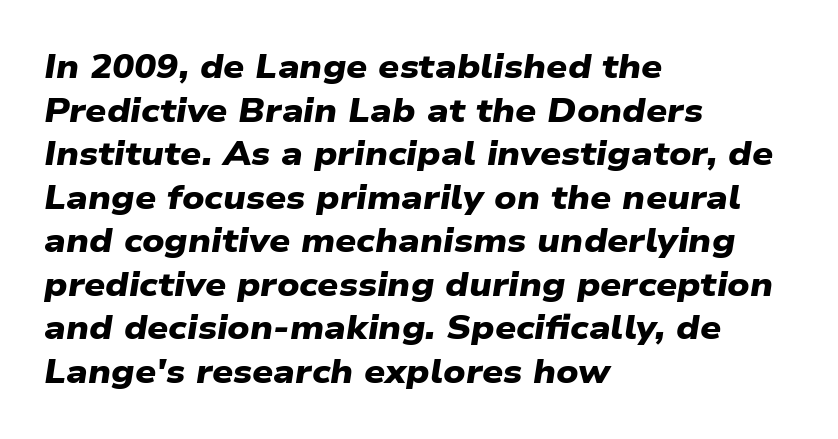
Are there feet on the stems? There aren't — it's a sans. Is the letter spacing exaggerated? No — it looks like the ordinary default. Layout note: lines flush left. Compared with typical paragraphs, the rows here are spaced about the same. This is heavy type, rendered in bold.
